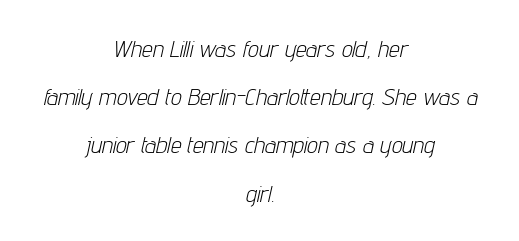
The image shows 24 px text type, italic (leaning right); set centered, loose line spacing (2.01x), normal letter spacing, not underlined.
